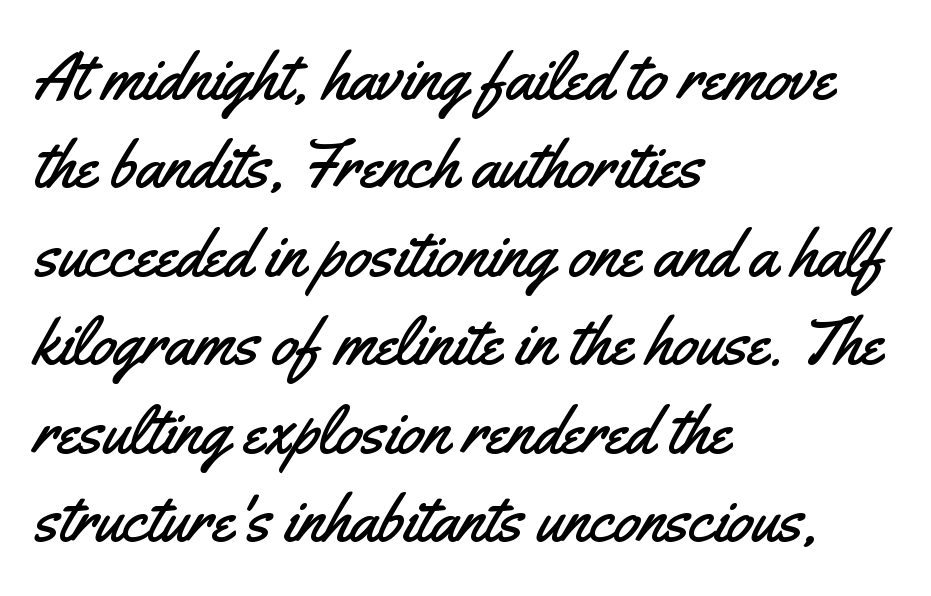
Do the characters align in a grid? No, the font is proportional. The designer left line spacing at the default. What stands out about the letter spacing? Nothing — it is the standard amount. Alignment: flush left.
